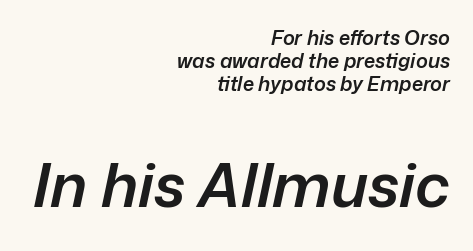
This rendering features lettering with no underline. Leading: reduced. Notice how the stems are inclined rather than vertical — that's the hallmark of italics. Horizontal alignment here is rightward, an uncommon choice for prose.
